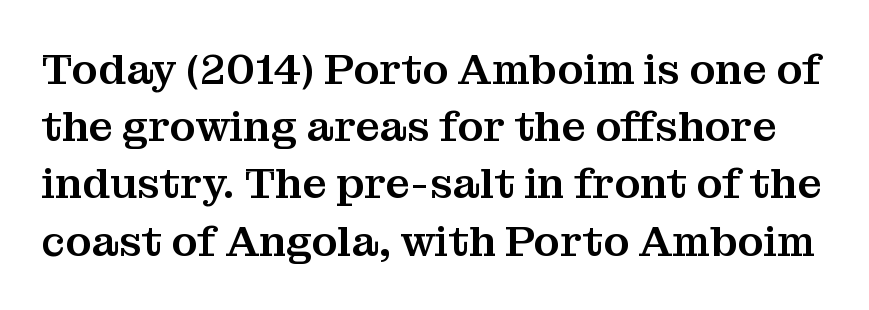
Note the varied advance widths — an 'i' is clearly narrower than an 'm'. The leading is moderate, giving the passage an even texture. Unlike a clean sans, this face finishes its strokes with serifs. Compared with typical body copy, the letter spacing here is the same.
